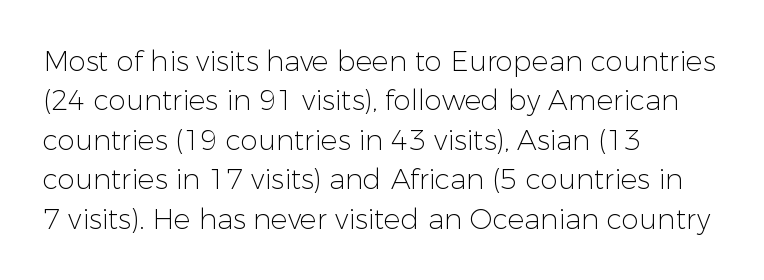
The image shows 28 px light sans-serif type, upright; set left-aligned, normal line spacing (1.41x), normal letter spacing, not underlined; low stroke contrast and a medium x-height.
